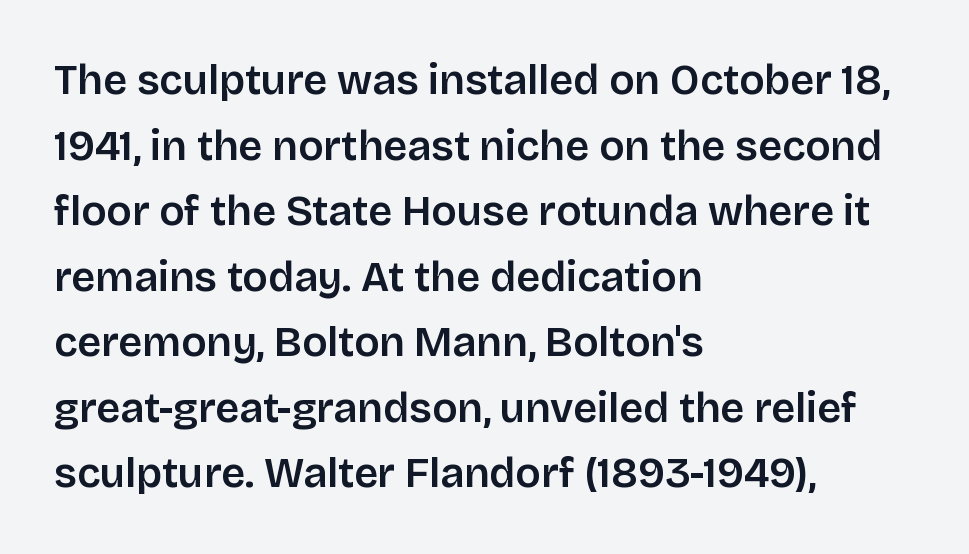
The image shows 42 px sans-serif type, upright; set left-aligned, normal line spacing (1.56x), normal letter spacing, not underlined; low stroke contrast and a large x-height.
